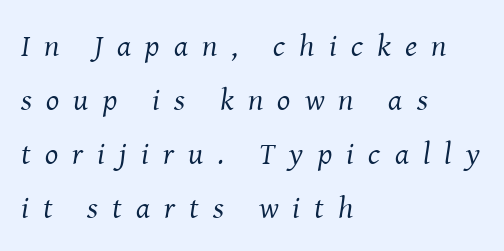
This reads as an unemphasized weight, regular at the heaviest. These lines are set flush left with a ragged right edge. Proportional: the letters do not fall into vertical columns. Observe the wide spacing: letters keep a clear distance from each other.
